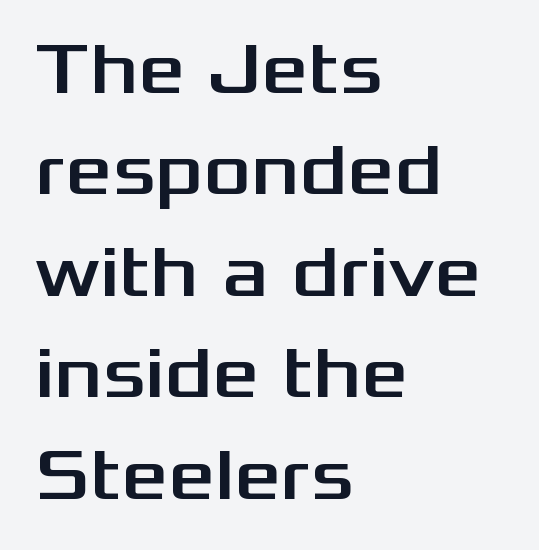
The designer went with a sans here, leaving each stem footless. Quick note: interline space is typical. There is no visible air inserted between adjacent glyphs. Proportional: the letters do not fall into vertical columns.
